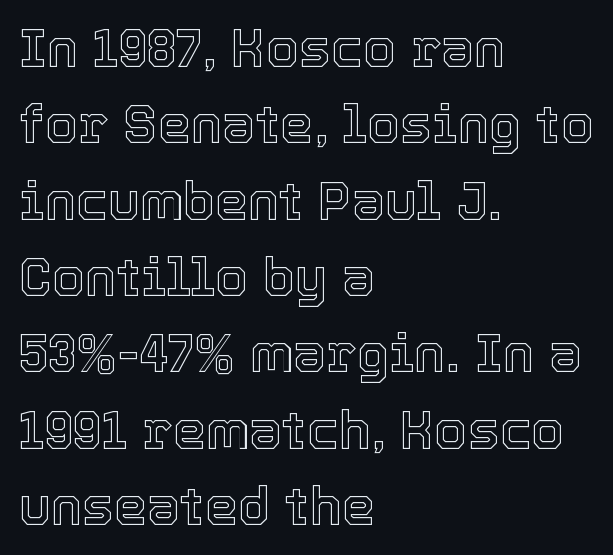
The passage is arranged the way most books set body copy — flush left. Leading: standard. The glyphs are unaccompanied by any horizontal stroke below them. Do the characters align in a grid? No, the font is proportional. This sample uses plain, unmodified letter spacing.
